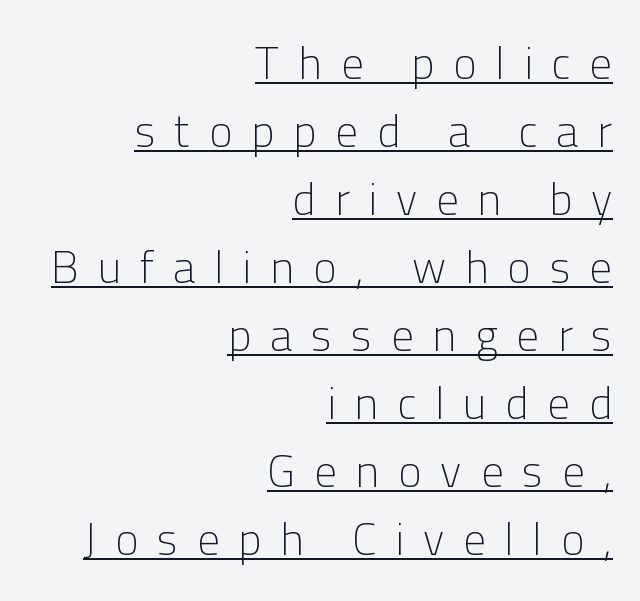
Q: Is the text bold? A: No.
Q: Is the text italic (slanted)? A: No, it is upright.
Q: Is the typeface a serif or a sans-serif typeface? A: Sans-serif.
Q: Is the text underlined? A: Yes.
Q: How is the paragraph aligned? A: Right-aligned.
Q: Is the spacing between letters normal or unusually wide? A: Unusually wide.
Q: Is the spacing between lines tight, normal or loose? A: Normal.
Q: Width (condensed, normal, or wide)? A: Normal.
Q: Stroke contrast? A: Low.
Q: x-height? A: Medium.
Q: Monospaced? A: No.
